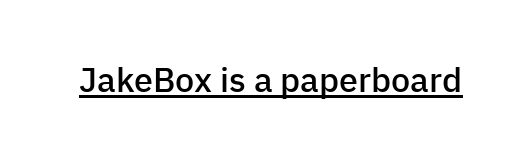
Q: Is the text bold? A: Semi-bold.
Q: Is the text italic (slanted)? A: No, it is upright.
Q: Is the typeface a serif or a sans-serif typeface? A: Sans-serif.
Q: Is the text underlined? A: Yes.
Q: Is the spacing between letters normal or unusually wide? A: Normal.
Q: Width (condensed, normal, or wide)? A: Normal.
Q: Stroke contrast? A: Low.
Q: x-height? A: Medium.
Q: Monospaced? A: No.
